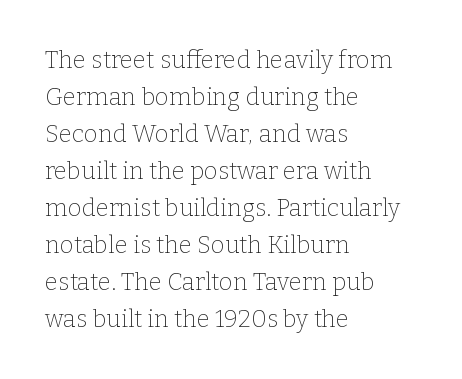
Vertical strokes here are truly vertical. Every row of glyphs begins at an identical x-position on the left. Between one letter and the next there's only the usual sliver of space. Only glyphs here, with clear space below each row.
